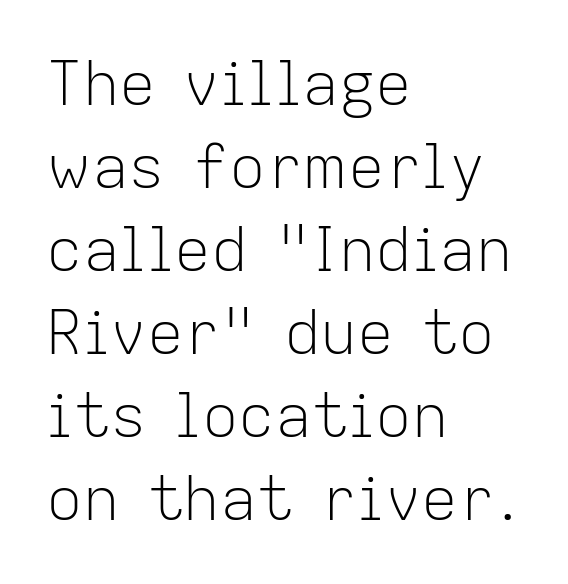
{"serif": "no", "italic": "no", "bold": "no", "weight": "light", "width": "normal", "stroke_contrast": "low", "x_height": "medium", "monospaced": "no", "underline": "no", "align": "left", "line_spacing": "normal", "line_spacing_ratio": 1.36, "letter_spacing": "normal", "letter_spacing_em": 0.0, "glyph_px": 61}
